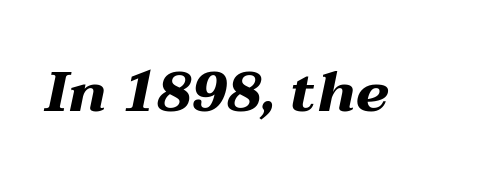
Q: Is the text bold? A: Yes.
Q: Is the text italic (slanted)? A: Yes, it leans right by about 12 degrees.
Q: Is the text underlined? A: No.
Q: Is the spacing between letters normal or unusually wide? A: Normal.
Q: Width (condensed, normal, or wide)? A: Wide.
Q: Stroke contrast? A: Medium.
Q: x-height? A: Medium.
Q: Monospaced? A: No.
